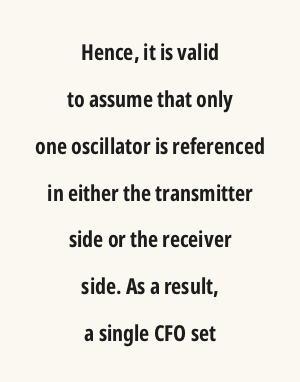
The image shows 22 px bold type, upright; set centered, loose line spacing (2.13x), normal letter spacing, not underlined.
